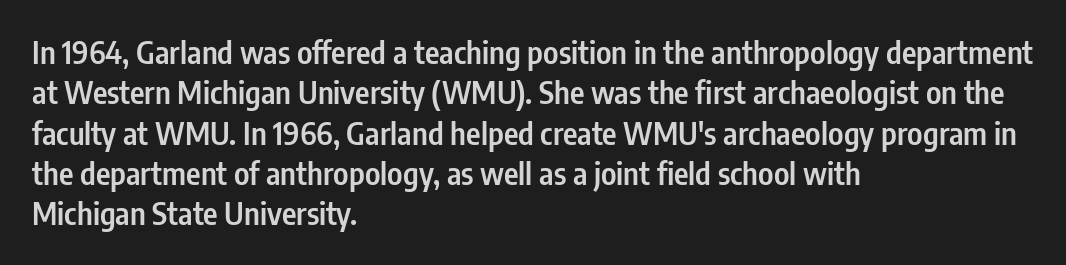
Regarding serifs, this sample does without them. Tall strokes in this sample are plumb rather than angled. Letter spacing: default. Horizontal alignment here is leftward, the default for most running prose.
